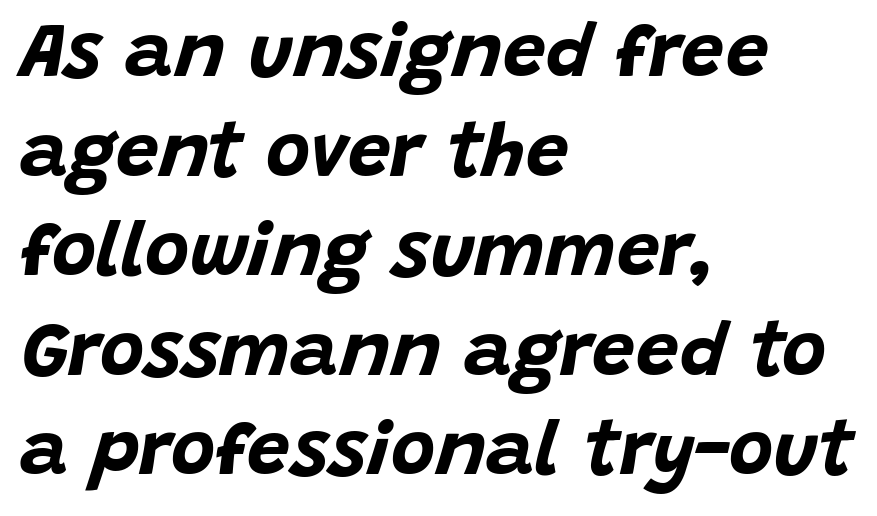
{"italic": "yes", "lean": "right", "slant_degrees": 15, "bold": "yes", "weight": "bold", "width": "normal", "stroke_contrast": "low", "x_height": "large", "monospaced": "no", "underline": "no", "align": "left", "line_spacing": "normal", "line_spacing_ratio": 1.31, "letter_spacing": "normal", "letter_spacing_em": 0.0, "glyph_px": 76}
